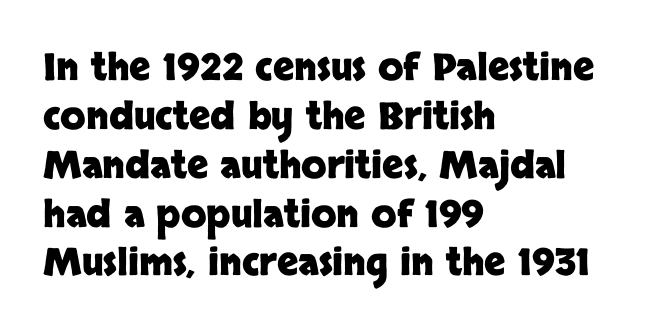
{"serif": "no", "italic": "no", "bold": "yes", "weight": "heavy", "width": "normal", "stroke_contrast": "low", "x_height": "large", "monospaced": "no", "underline": "no", "align": "left", "line_spacing": "normal", "line_spacing_ratio": 1.32, "letter_spacing": "normal", "letter_spacing_em": 0.0, "glyph_px": 37}
